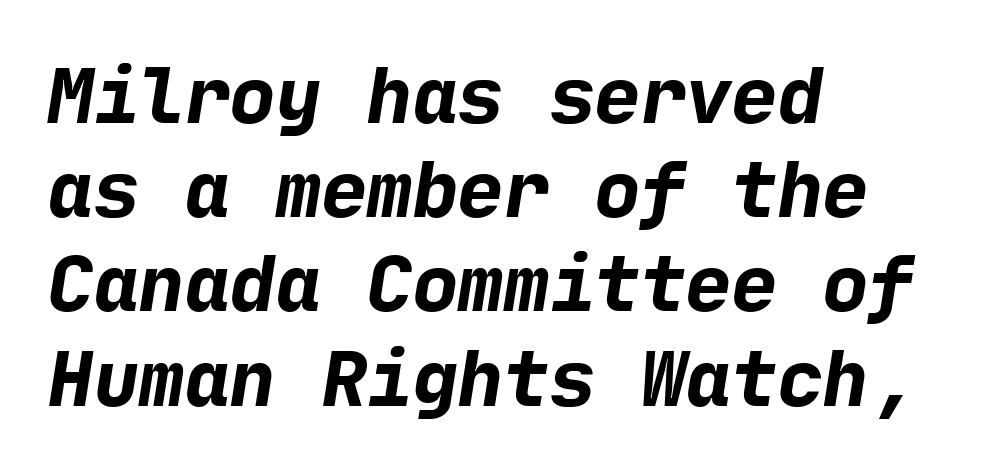
{"serif": "no", "bold": "yes", "weight": "bold", "width": "normal", "stroke_contrast": "low", "x_height": "medium", "underline": "no", "align": "left", "line_spacing_ratio": 1.24, "letter_spacing": "normal", "letter_spacing_em": 0.0, "glyph_px": 76}
